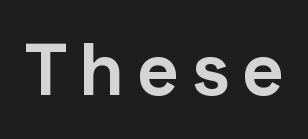
This sample has the flowing, uneven cadence of proportional lettering. Look at the bottom of the vertical strokes: they stop flat, with no serifs. The space beneath each line is pristine and unruled. What weight is shown? A full bold with thick strokes. The lettering stays uniformly vertical, giving the passage a roman look.
